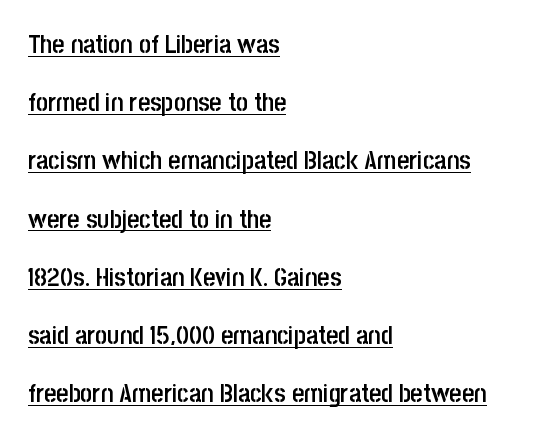
Observe the ordinary spacing: letters are neighbours, not strangers. This sample carries an underscore along the baseline area. Characters remain perfectly vertical along every line. The passage is arranged the way most books set body copy — flush left. A bit beefed up — I'd call it semibold rather than bold.
